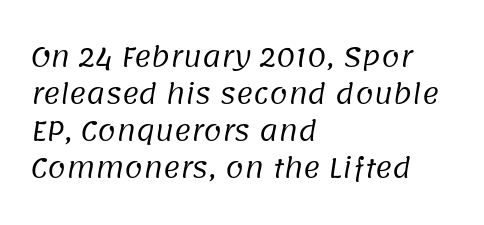
{"bold": "no", "underline": "no", "align": "left", "line_spacing": "normal", "line_spacing_ratio": 1.42, "letter_spacing": "normal", "letter_spacing_em": 0.0, "glyph_px": 26}
